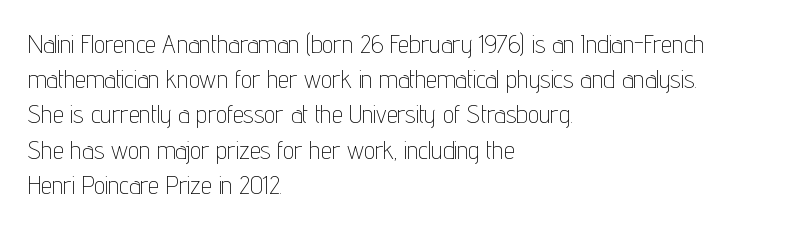
The image shows 25 px text type, upright; set left-aligned, normal line spacing (1.41x), normal letter spacing, not underlined.
